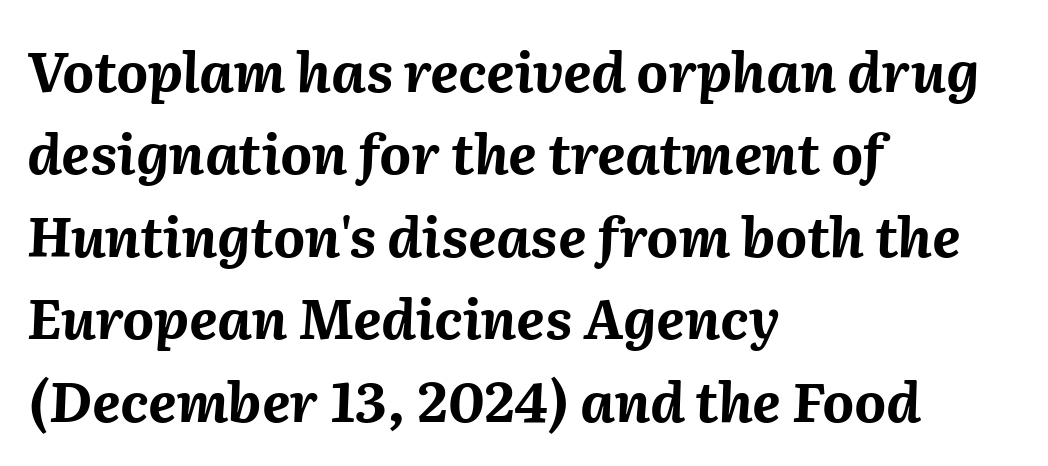
Weight: bold. The vertical gap from one line to the next is medium. Honestly, the letter spacing is just normal — you wouldn't notice it. The face used here is proportionally spaced, like ordinary book or web type.
